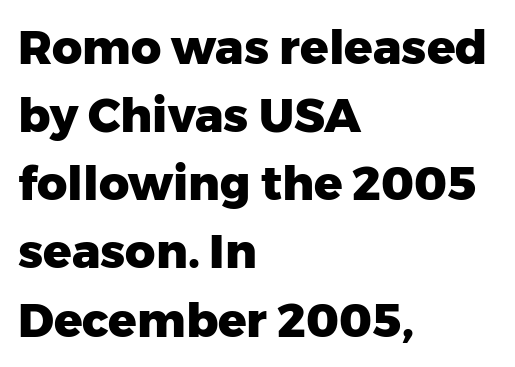
Q: Is the text bold? A: Yes.
Q: Is the text italic (slanted)? A: No, it is upright.
Q: Is the typeface a serif or a sans-serif typeface? A: Sans-serif.
Q: Is the text underlined? A: No.
Q: How is the paragraph aligned? A: Left-aligned.
Q: Is the spacing between letters normal or unusually wide? A: Normal.
Q: Is the spacing between lines tight, normal or loose? A: Normal.
Q: Width (condensed, normal, or wide)? A: Normal.
Q: Stroke contrast? A: Low.
Q: x-height? A: Medium.
Q: Monospaced? A: No.
